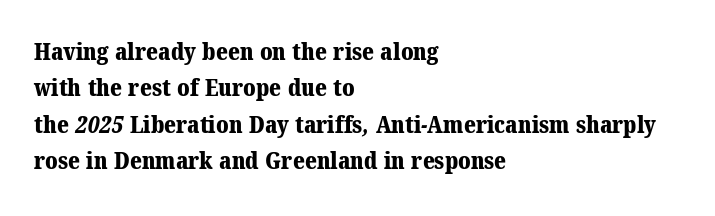
Q: Is the text bold? A: Yes.
Q: Is the text underlined? A: No.
Q: How is the paragraph aligned? A: Left-aligned.
Q: Is the spacing between letters normal or unusually wide? A: Normal.
Q: Is the spacing between lines tight, normal or loose? A: Normal.
